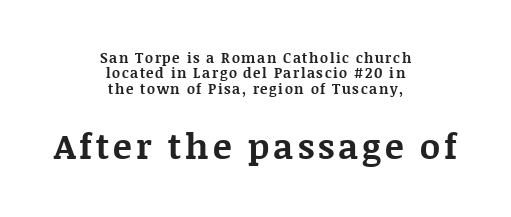
The image shows 35 px bold serif type, upright; set centered, tight line spacing (1.09x), not underlined; the second (bottom) block is 2.5x larger; medium stroke contrast and a large x-height.
